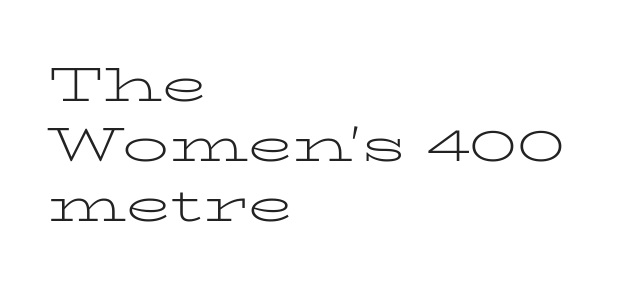
The image shows 47 px light, wide serif type, upright; set left-aligned, normal line spacing (1.28x), normal letter spacing, not underlined; low stroke contrast and a medium x-height.
